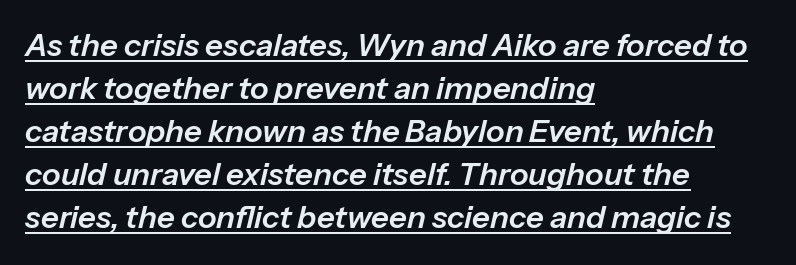
The image shows 31 px text type, italic (leaning right); set left-aligned, normal line spacing (1.39x), normal letter spacing, underlined; low stroke contrast and a medium x-height.
